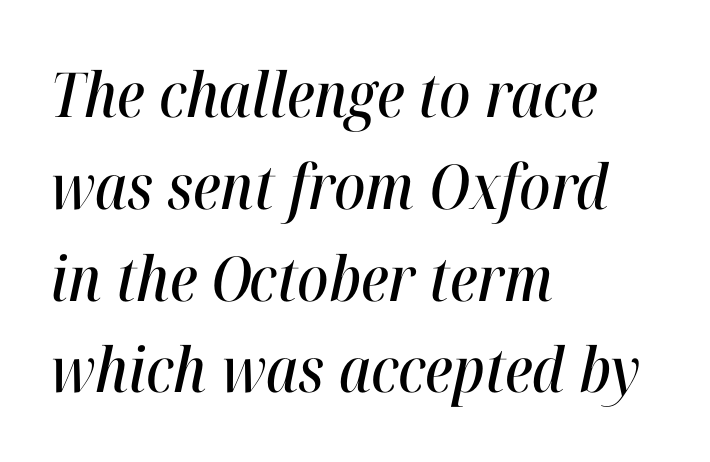
{"italic": "yes", "lean": "right", "slant_degrees": 12, "width": "condensed", "stroke_contrast": "high", "x_height": "medium", "monospaced": "no", "underline": "no", "align": "left", "line_spacing": "normal", "line_spacing_ratio": 1.48, "letter_spacing": "normal", "letter_spacing_em": 0.0, "glyph_px": 62}
